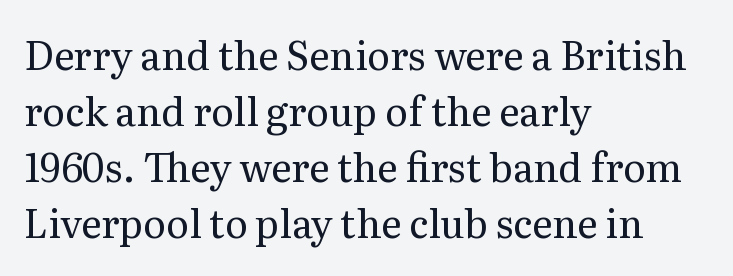
{"serif": "yes", "italic": "no", "bold": "no", "weight": "regular", "width": "normal", "stroke_contrast": "medium", "x_height": "medium", "monospaced": "no", "underline": "no", "align": "left", "line_spacing": "normal", "line_spacing_ratio": 1.44, "letter_spacing": "normal", "letter_spacing_em": 0.0, "glyph_px": 39}
